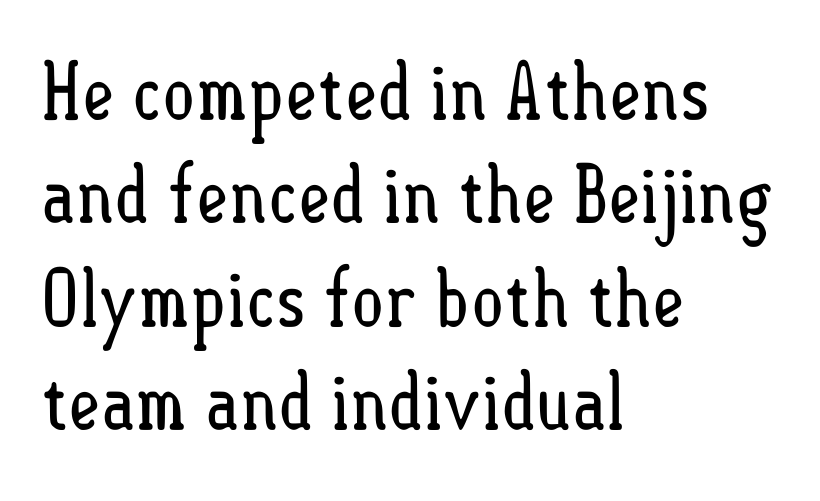
If you measured baseline to baseline, you'd find a middling distance. Note the varied advance widths — an 'i' is clearly narrower than an 'm'. Here the glyphs are tracked normally, forming tight word shapes. Does the lettering tilt? It doesn't — this is upright.
